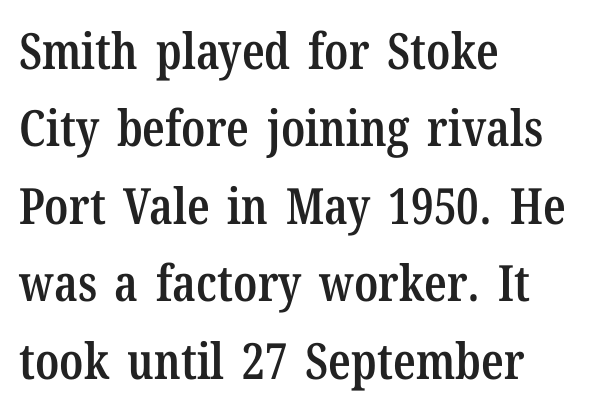
Q: Is the text bold? A: Semi-bold.
Q: Is the text italic (slanted)? A: No, it is upright.
Q: Is the typeface a serif or a sans-serif typeface? A: Serif.
Q: Is the text underlined? A: No.
Q: How is the paragraph aligned? A: Left-aligned.
Q: Is the spacing between letters normal or unusually wide? A: Normal.
Q: Is the spacing between lines tight, normal or loose? A: Normal.
Q: Width (condensed, normal, or wide)? A: Condensed.
Q: Stroke contrast? A: Low.
Q: x-height? A: Medium.
Q: Monospaced? A: No.
